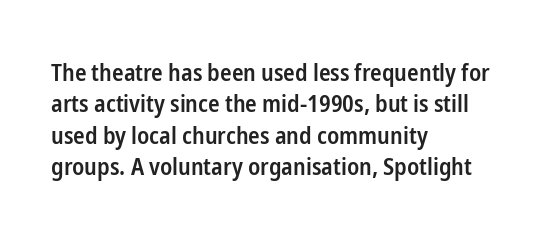
The image shows 24 px text type, upright; set left-aligned, normal line spacing (1.31x), normal letter spacing, not underlined.
